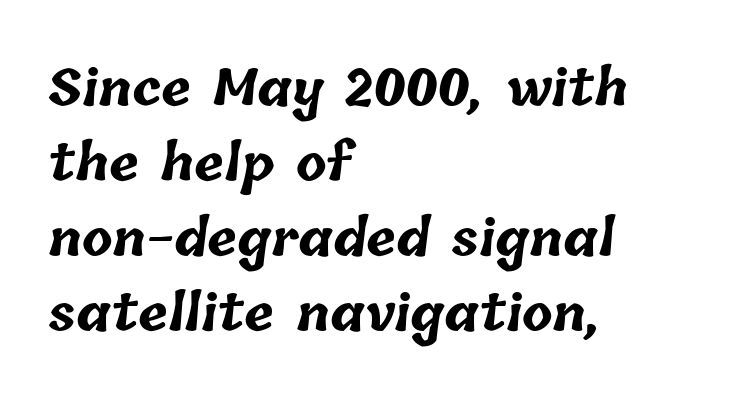
Summary of weight: heavy, a full bold. Descenders are the only things crossing below the line. Leftover space on each line is placed entirely after the last word. You could call the tracking neutral — neither tight nor loose.
